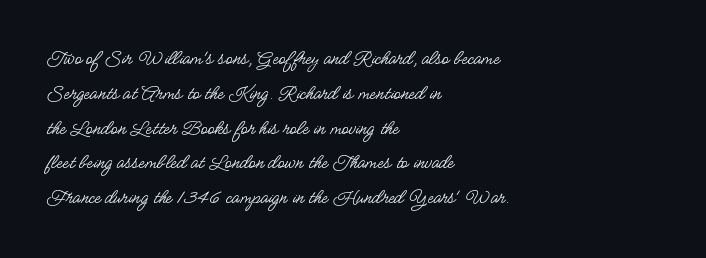
The image shows 22 px text type; set left-aligned, normal line spacing (1.58x), normal letter spacing, not underlined.
